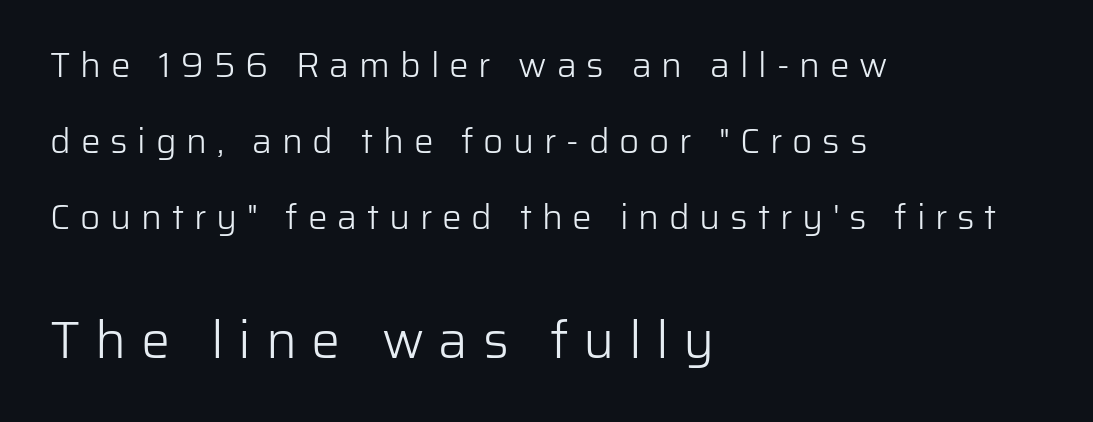
The second block has been scaled up relative to the first. The horizontal fit of the characters is loose and conspicuously gappy. Note: no serifs on the glyphs. Descenders are the only things crossing below the line.
